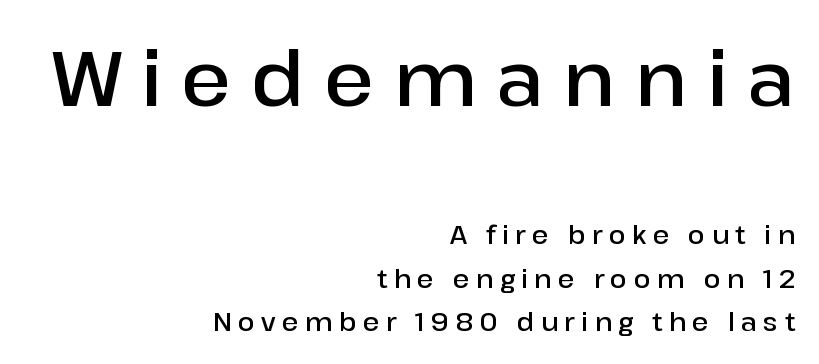
Italic: no, the glyphs are upright roman. Heft: intermediate — a semibold. A clean baseline with only descenders dipping below it. Stroke terminals: plain, sans-serif. Top chunk: large. Bottom chunk: small.
